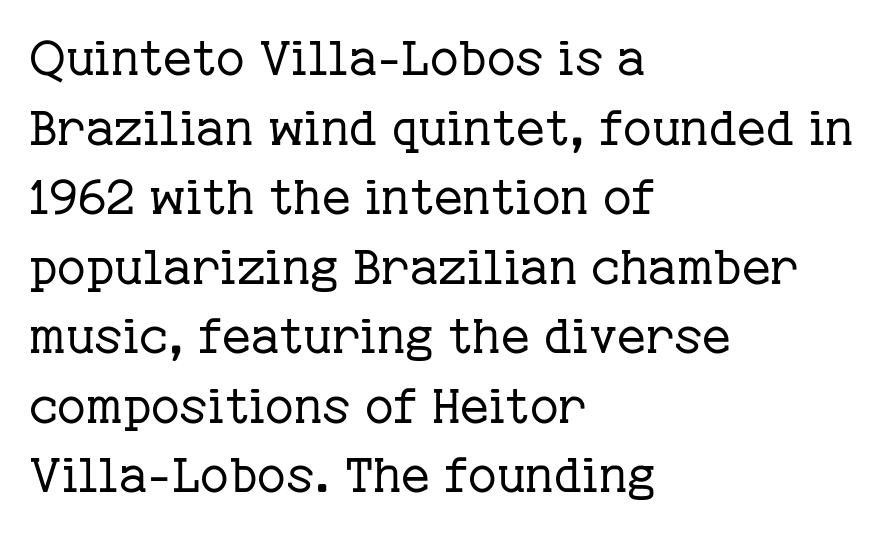
Q: Is the text bold? A: No.
Q: Is the text italic (slanted)? A: No, it is upright.
Q: Is the typeface a serif or a sans-serif typeface? A: Serif.
Q: Is the text underlined? A: No.
Q: How is the paragraph aligned? A: Left-aligned.
Q: Is the spacing between letters normal or unusually wide? A: Normal.
Q: Is the spacing between lines tight, normal or loose? A: Normal.
Q: Width (condensed, normal, or wide)? A: Normal.
Q: Stroke contrast? A: Low.
Q: x-height? A: Medium.
Q: Monospaced? A: No.
